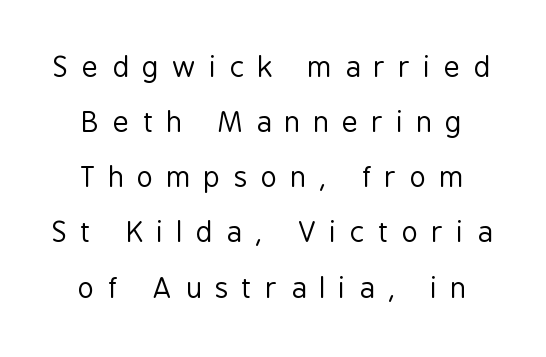
The image shows 28 px regular-weight, condensed sans-serif type, upright; set loose line spacing (1.97x), unusually wide letter spacing (+0.48 em), not underlined; low stroke contrast and a medium x-height.
